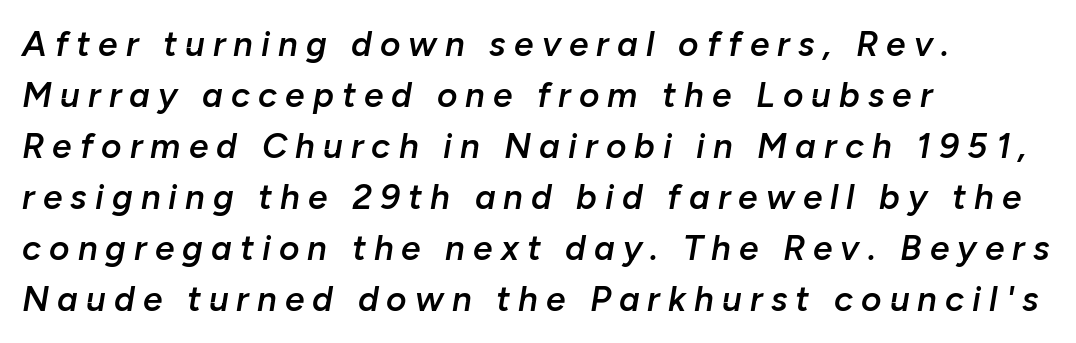
The image shows 35 px semibold type, italic (leaning right); set left-aligned, normal line spacing (1.46x), unusually wide letter spacing (+0.23 em), not underlined; low stroke contrast and a medium x-height.
